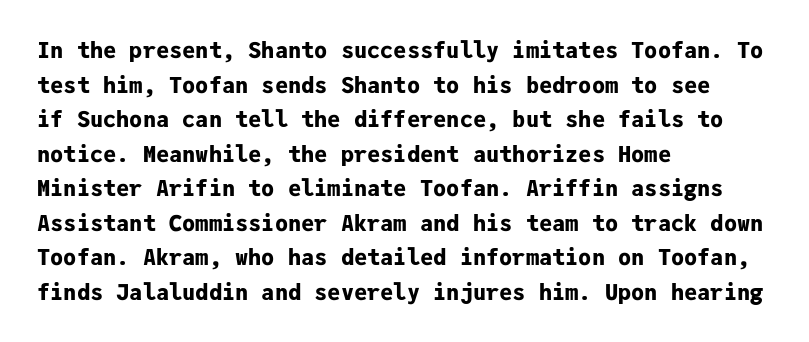
{"italic": "no", "bold": "yes", "underline": "no", "align": "left", "line_spacing": "normal", "line_spacing_ratio": 1.57, "letter_spacing": "normal", "letter_spacing_em": 0.0, "glyph_px": 22}
